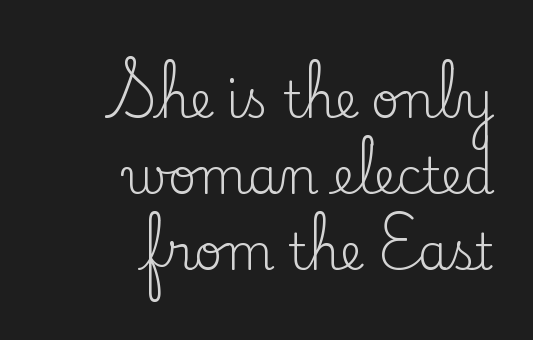
{"italic": "no", "bold": "no", "weight": "regular", "width": "normal", "stroke_contrast": "low", "x_height": "small", "monospaced": "no", "underline": "no", "align": "right", "line_spacing": "normal", "line_spacing_ratio": 1.55, "letter_spacing": "normal", "letter_spacing_em": 0.0, "glyph_px": 49}
